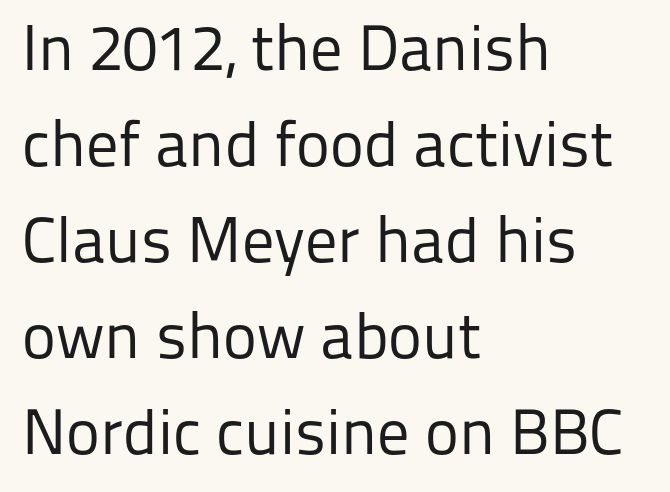
{"serif": "no", "italic": "no", "bold": "no", "weight": "regular", "width": "normal", "stroke_contrast": "low", "x_height": "medium", "monospaced": "no", "underline": "no", "align": "left", "line_spacing": "normal", "line_spacing_ratio": 1.5, "letter_spacing": "normal", "letter_spacing_em": 0.0, "glyph_px": 64}
